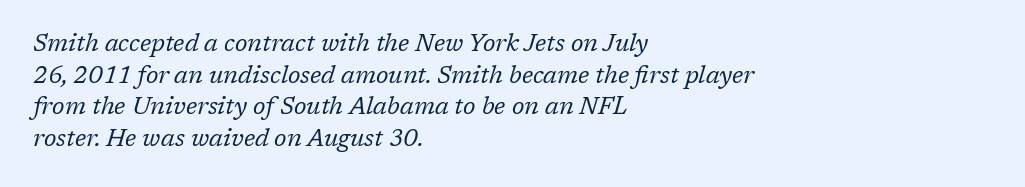
The image shows 24 px text type, italic (leaning right); set left-aligned, normal line spacing (1.32x), normal letter spacing, not underlined.
